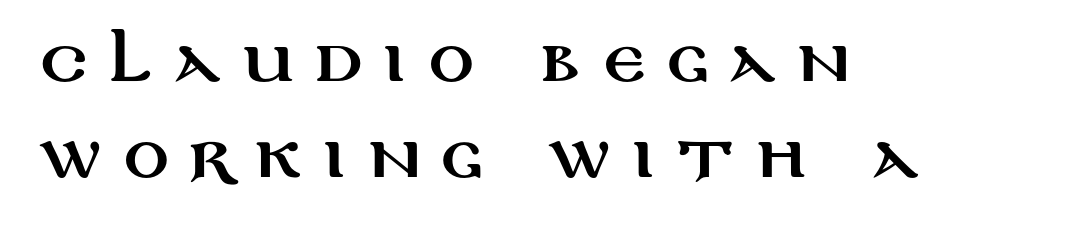
The image shows 56 px wide sans-serif type, upright; set left-aligned, line spacing 1.71x, unusually wide letter spacing (+0.39 em), not underlined; medium stroke contrast and a large x-height.
